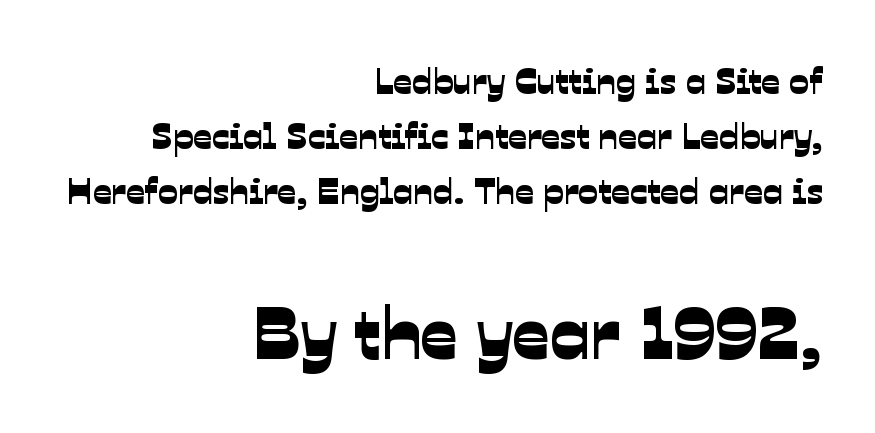
Q: Is the typeface a serif or a sans-serif typeface? A: Sans-serif.
Q: Is the text underlined? A: No.
Q: How is the paragraph aligned? A: Right-aligned.
Q: Is the spacing between letters normal or unusually wide? A: Normal.
Q: Is the spacing between lines tight, normal or loose? A: Normal.
Q: Which block of text is set in a larger size, the first (top) or the second (bottom)? A: The second (bottom) one.
Q: Width (condensed, normal, or wide)? A: Normal.
Q: Stroke contrast? A: Low.
Q: x-height? A: Medium.
Q: Monospaced? A: No.
